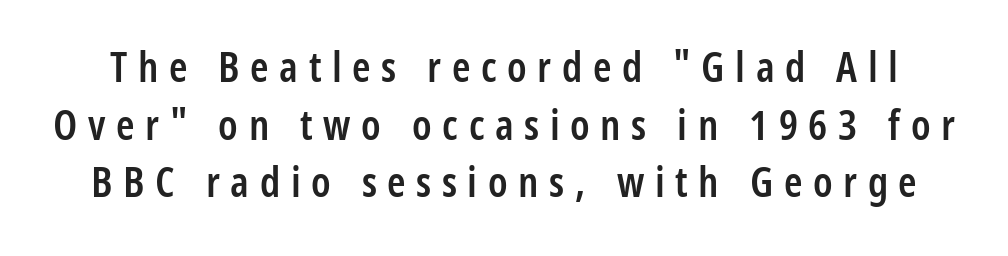
Does extra space separate the letters? Yes, quite a lot of it. Serif or sans? Sans — the stroke terminals are bare. This is the regular roman posture of the typeface. Vertical spacing — default. This sample has the flowing, uneven cadence of proportional lettering. Each row of text sits above clean, open space.
